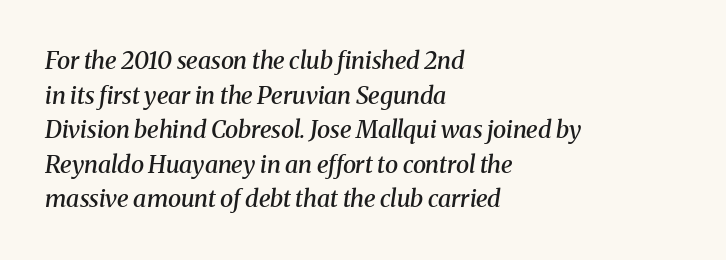
Q: Is the text bold? A: Semi-bold.
Q: Is the text italic (slanted)? A: Yes, it leans right by about 8 degrees.
Q: Is the text underlined? A: No.
Q: How is the paragraph aligned? A: Left-aligned.
Q: Is the spacing between letters normal or unusually wide? A: Normal.
Q: Is the spacing between lines tight, normal or loose? A: Normal.
